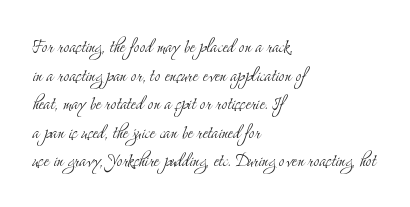
{"bold": "no", "underline": "no", "align": "left", "line_spacing": "normal", "line_spacing_ratio": 1.3, "letter_spacing": "normal", "letter_spacing_em": 0.0, "glyph_px": 22}
